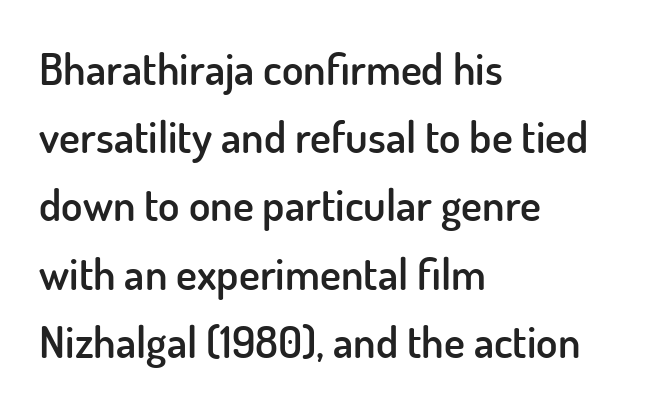
The image shows 44 px semibold sans-serif type, upright; set left-aligned, normal line spacing (1.55x), normal letter spacing, not underlined; low stroke contrast and a small x-height.
